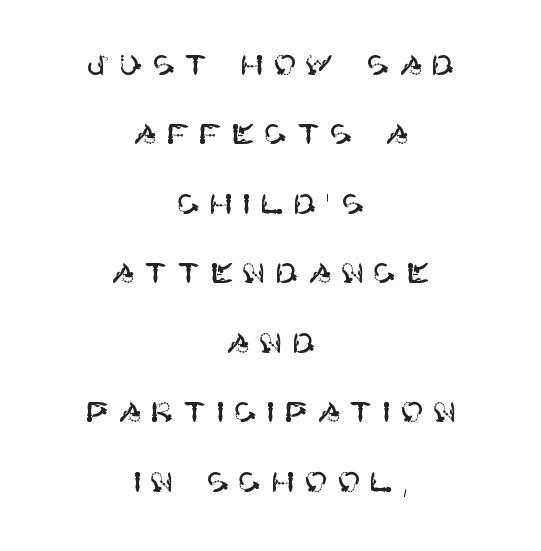
The image shows 28 px sans-serif type, upright; set centered, loose line spacing (2.48x), unusually wide letter spacing (+0.33 em), not underlined; high stroke contrast and a large x-height.
